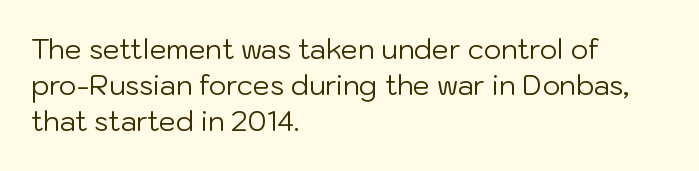
Q: Is the text bold? A: No.
Q: Is the text italic (slanted)? A: No, it is upright.
Q: Is the text underlined? A: No.
Q: How is the paragraph aligned? A: Left-aligned.
Q: Is the spacing between letters normal or unusually wide? A: Normal.
Q: Is the spacing between lines tight, normal or loose? A: Normal.
